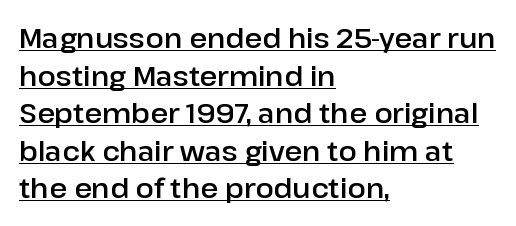
Italic? Not at all — the glyphs are vertical. There is no visible air inserted between adjacent glyphs. Has an underline been added? It has. Is the block centered? No — it sits flush against the left margin. In terms of leading, this rendering sits right in the middle.
